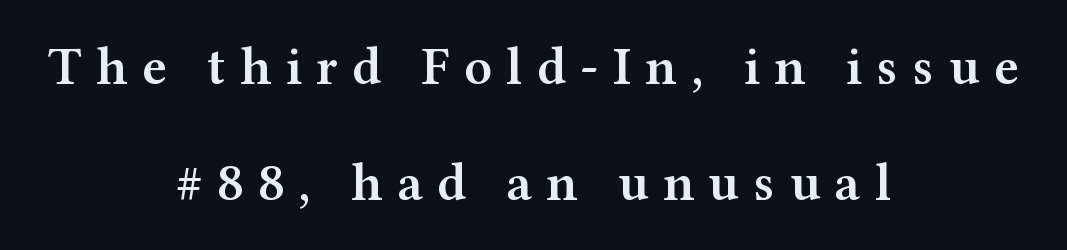
The image shows 53 px semibold, wide serif type, upright; set centered, loose line spacing (2.18x), unusually wide letter spacing (+0.27 em), not underlined; medium stroke contrast and a medium x-height.
